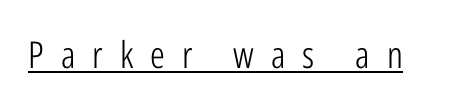
The letters advance in unequal steps, a hallmark of proportional type. No italicization has been applied; the sample stays upright. This sample uses a sans-serif face. Counters stay open thanks to moderate or lighter strokes. Someone cranked the tracking dial way up on this one. Each line of the rendering has a horizontal stroke beneath the glyphs.
